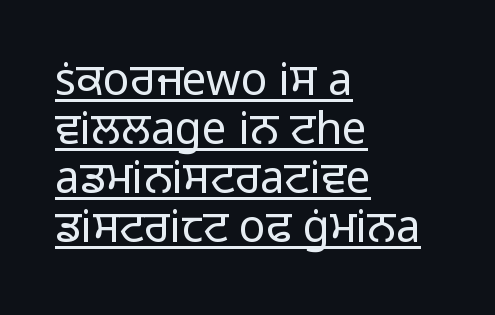
The image shows 44 px light sans-serif type, upright; set left-aligned, tight line spacing (1.11x), normal letter spacing, underlined; low stroke contrast and a medium x-height.
